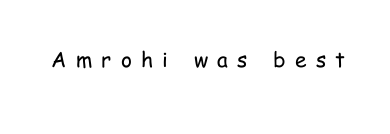
The image shows 21 px text type, upright; set unusually wide letter spacing (+0.44 em), not underlined.
